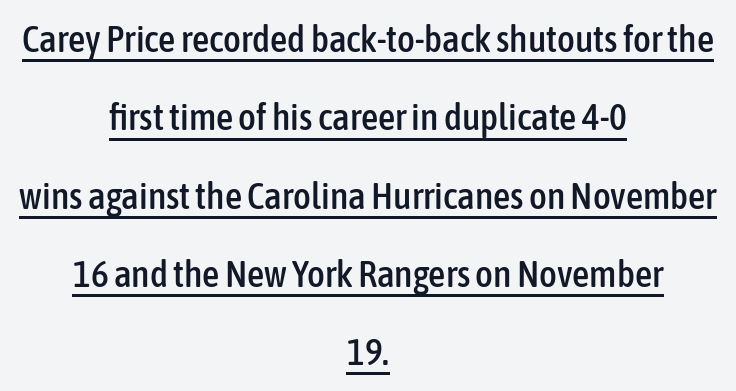
Every row of glyphs is offset so its center matches the block's center. This rendering employs a face without finishing strokes, i.e., a sans-serif. The rendering uses natural spacing where letterforms have individual widths. Each word holds together tightly as a unit, with standard inter-letter gaps. This is roman type, the default non-slanted kind. The line-height multiplier appears high, well above default.
